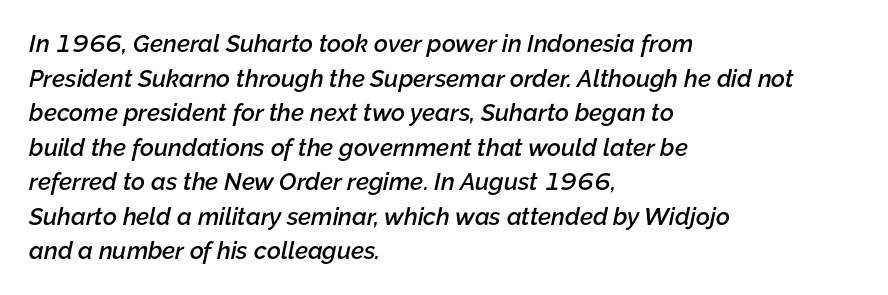
Characters follow at the spacing the type designer built in. The block of text has a typical density, with ordinary space between rows. Horizontal alignment here is leftward, the default for most running prose. Quick note: italic. The area under the type is left untouched.
